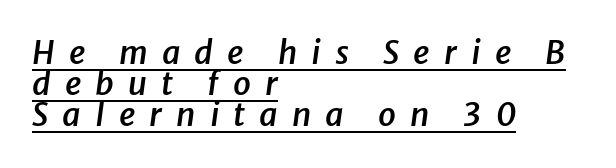
Q: Is the text bold? A: Semi-bold.
Q: Is the text italic (slanted)? A: Yes, it leans right by about 8 degrees.
Q: Is the text underlined? A: Yes.
Q: How is the paragraph aligned? A: Left-aligned.
Q: Is the spacing between letters normal or unusually wide? A: Unusually wide.
Q: Is the spacing between lines tight, normal or loose? A: Tight.
Q: Width (condensed, normal, or wide)? A: Normal.
Q: Stroke contrast? A: Low.
Q: x-height? A: Medium.
Q: Monospaced? A: No.
